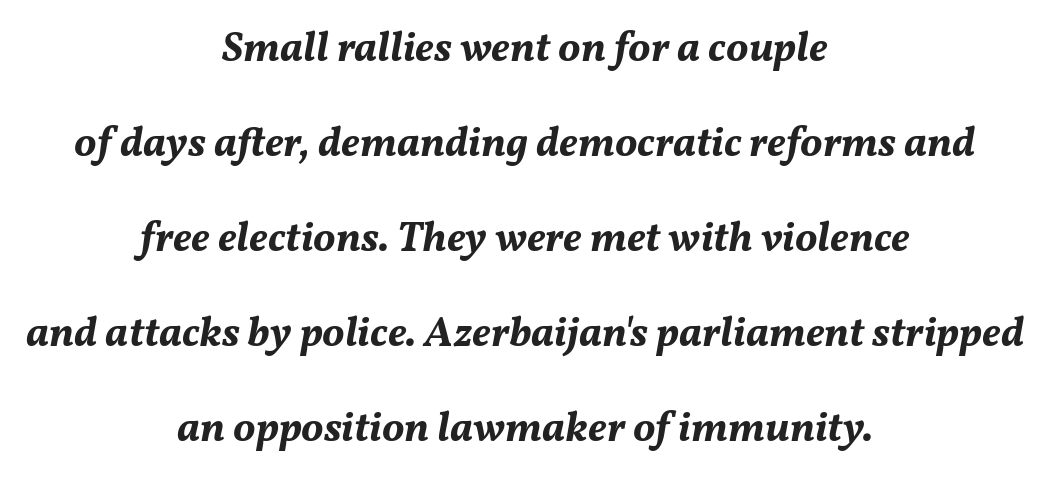
The image shows 42 px bold type, italic (leaning right); set centered, loose line spacing (2.26x), normal letter spacing, not underlined; medium stroke contrast and a medium x-height.
